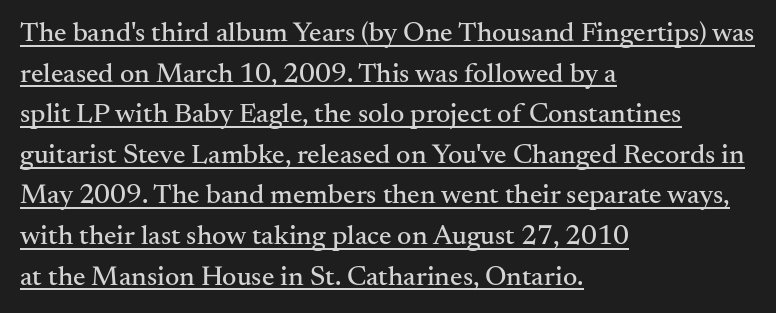
Q: Is the text italic (slanted)? A: No, it is upright.
Q: Is the typeface a serif or a sans-serif typeface? A: Serif.
Q: Is the text underlined? A: Yes.
Q: How is the paragraph aligned? A: Left-aligned.
Q: Is the spacing between letters normal or unusually wide? A: Normal.
Q: Is the spacing between lines tight, normal or loose? A: Normal.
Q: Width (condensed, normal, or wide)? A: Normal.
Q: Stroke contrast? A: Medium.
Q: x-height? A: Small.
Q: Monospaced? A: No.
